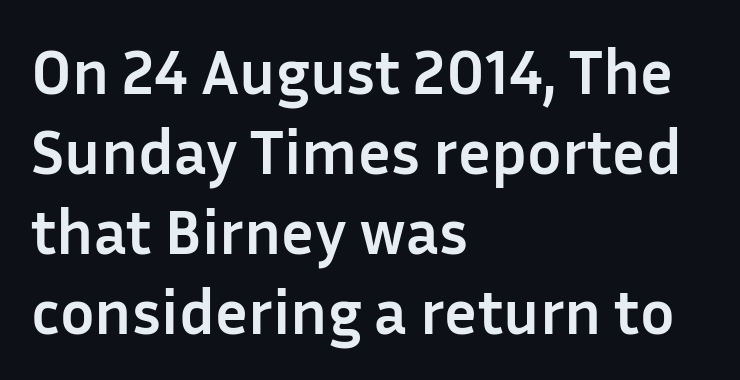
Q: Is the text bold? A: Yes.
Q: Is the text italic (slanted)? A: No, it is upright.
Q: Is the typeface a serif or a sans-serif typeface? A: Sans-serif.
Q: Is the text underlined? A: No.
Q: How is the paragraph aligned? A: Left-aligned.
Q: Is the spacing between letters normal or unusually wide? A: Normal.
Q: Is the spacing between lines tight, normal or loose? A: Normal.
Q: Width (condensed, normal, or wide)? A: Normal.
Q: Stroke contrast? A: Low.
Q: x-height? A: Medium.
Q: Monospaced? A: No.
